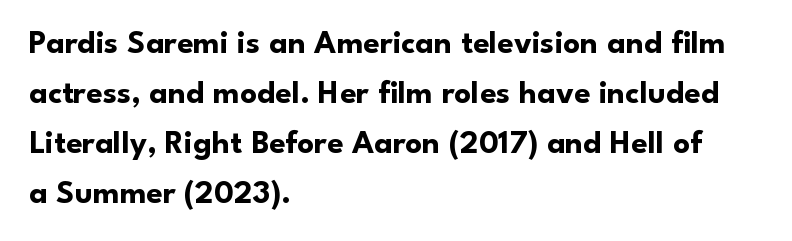
The image shows 33 px bold sans-serif type, upright; set left-aligned, normal line spacing (1.52x), normal letter spacing, not underlined; low stroke contrast and a small x-height.
